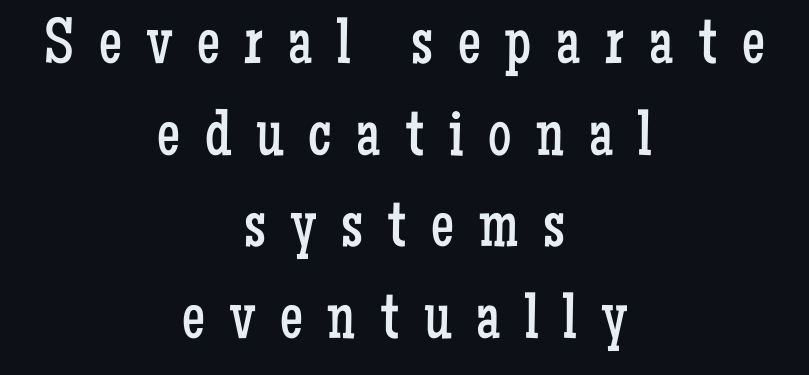
The image shows 65 px regular-weight, condensed serif type, upright; set centered, normal line spacing (1.41x), unusually wide letter spacing (+0.38 em), not underlined; low stroke contrast and a medium x-height.
